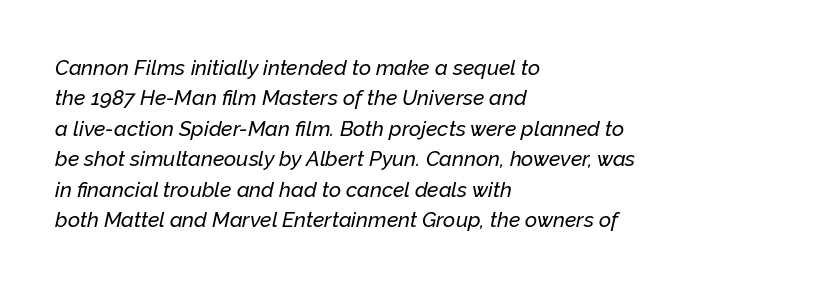
Q: Is the text italic (slanted)? A: Yes, it leans right by about 12 degrees.
Q: Is the text underlined? A: No.
Q: How is the paragraph aligned? A: Left-aligned.
Q: Is the spacing between letters normal or unusually wide? A: Normal.
Q: Is the spacing between lines tight, normal or loose? A: Normal.
